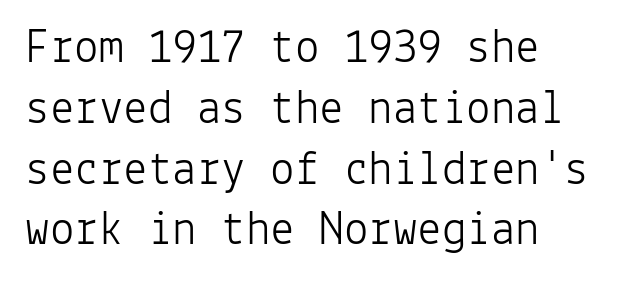
{"serif": "no", "italic": "no", "bold": "no", "weight": "light", "width": "normal", "stroke_contrast": "low", "x_height": "medium", "monospaced": "yes", "underline": "no", "align": "left", "line_spacing_ratio": 1.24, "letter_spacing": "normal", "letter_spacing_em": 0.0, "glyph_px": 49}
